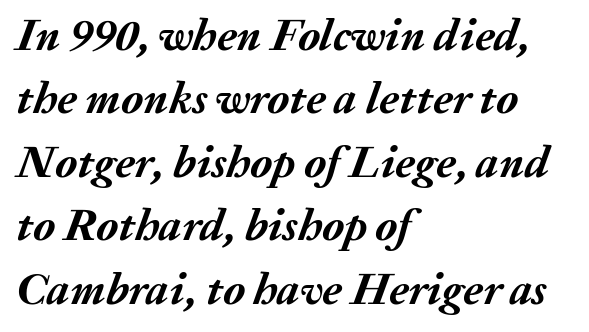
The image shows 45 px semibold type, italic (leaning right); set left-aligned, normal line spacing (1.41x), normal letter spacing, not underlined; medium stroke contrast and a medium x-height.
